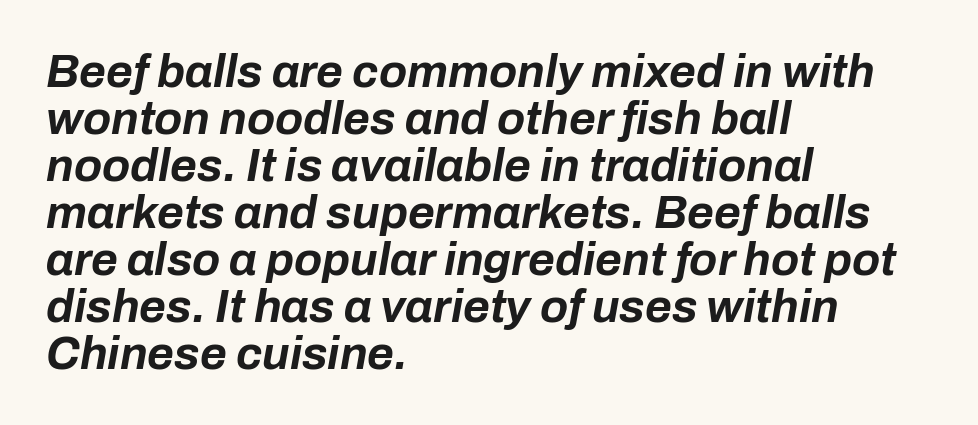
Q: Is the text bold? A: Yes.
Q: Is the text italic (slanted)? A: Yes, it leans right by about 10 degrees.
Q: Is the text underlined? A: No.
Q: How is the paragraph aligned? A: Left-aligned.
Q: Is the spacing between letters normal or unusually wide? A: Normal.
Q: Is the spacing between lines tight, normal or loose? A: Tight.
Q: Width (condensed, normal, or wide)? A: Normal.
Q: Stroke contrast? A: Low.
Q: x-height? A: Medium.
Q: Monospaced? A: No.
